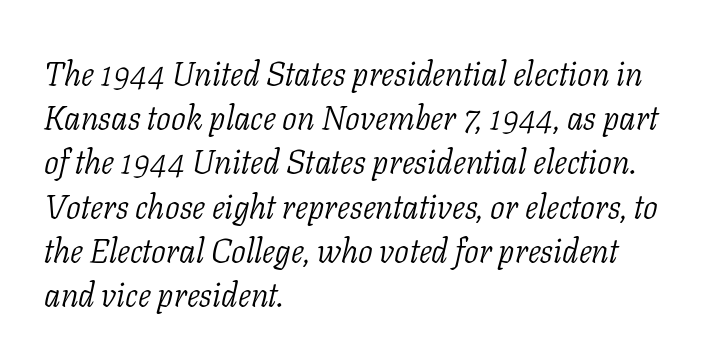
{"serif": "yes", "italic": "yes", "lean": "right", "slant_degrees": 11, "bold": "no", "weight": "light", "width": "normal", "stroke_contrast": "low", "x_height": "medium", "monospaced": "no", "underline": "no", "align": "left", "line_spacing": "normal", "line_spacing_ratio": 1.34, "letter_spacing": "normal", "letter_spacing_em": 0.0, "glyph_px": 33}
